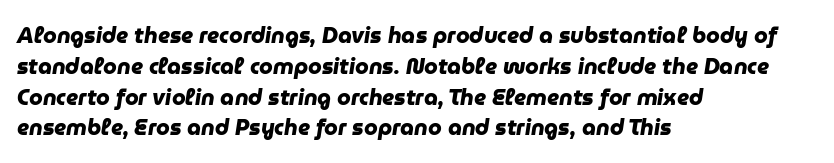
The image shows 22 px bold type; set left-aligned, normal line spacing (1.4x), normal letter spacing, not underlined.
